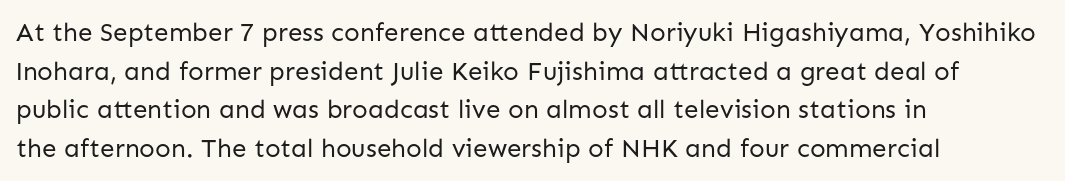
Q: Is the text bold? A: No.
Q: Is the text italic (slanted)? A: No, it is upright.
Q: Is the text underlined? A: No.
Q: How is the paragraph aligned? A: Left-aligned.
Q: Is the spacing between letters normal or unusually wide? A: Normal.
Q: Is the spacing between lines tight, normal or loose? A: Normal.
